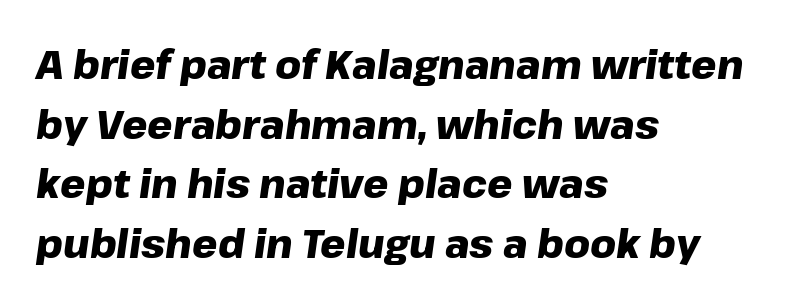
The image shows 40 px heavy type, italic (leaning right); set left-aligned, normal line spacing (1.49x), normal letter spacing, not underlined; low stroke contrast and a medium x-height.
